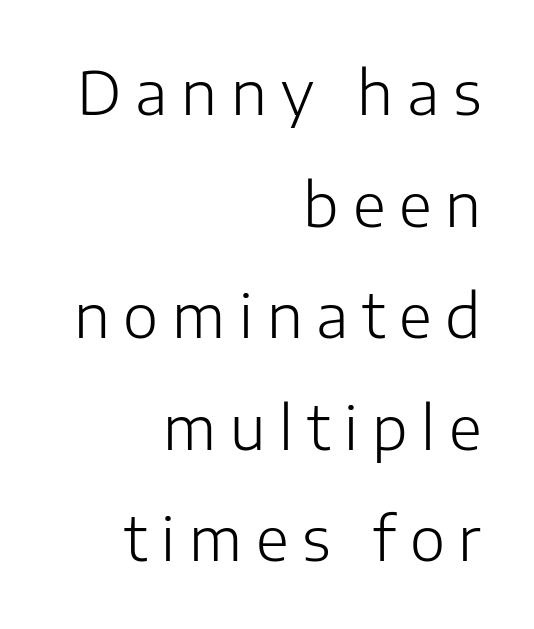
Substantial extra tracking has been applied to these lines. The characters display no serif detailing; their extremities are plain. Beneath every word, the page is bare. Character widths vary here, with narrow letters taking less room than wide ones.
